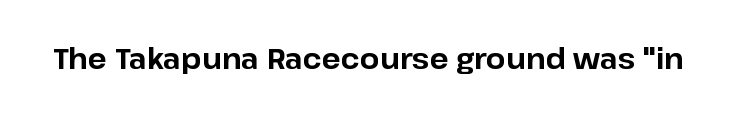
{"serif": "no", "italic": "no", "bold": "yes", "weight": "bold", "width": "normal", "stroke_contrast": "low", "x_height": "medium", "monospaced": "no", "underline": "no", "letter_spacing": "normal", "letter_spacing_em": 0.0, "glyph_px": 28}
